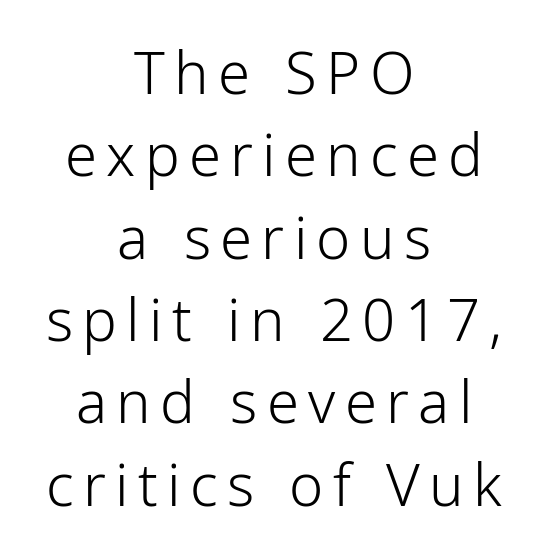
You could not count columns in this text — the font is proportionally spaced. Compared with typical paragraphs, the rows here are spaced about the same. No heavy texture on the line: the type isn't bold. Leftover space on each line is divided equally before and after the words. Descenders hang freely into open space.
